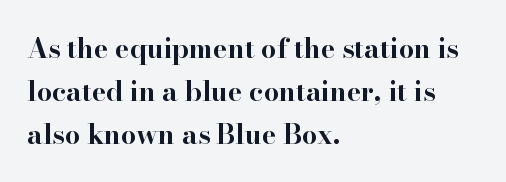
Q: Is the text bold? A: Yes.
Q: Is the text italic (slanted)? A: No, it is upright.
Q: Is the text underlined? A: No.
Q: How is the paragraph aligned? A: Left-aligned.
Q: Is the spacing between letters normal or unusually wide? A: Normal.
Q: Is the spacing between lines tight, normal or loose? A: Normal.
